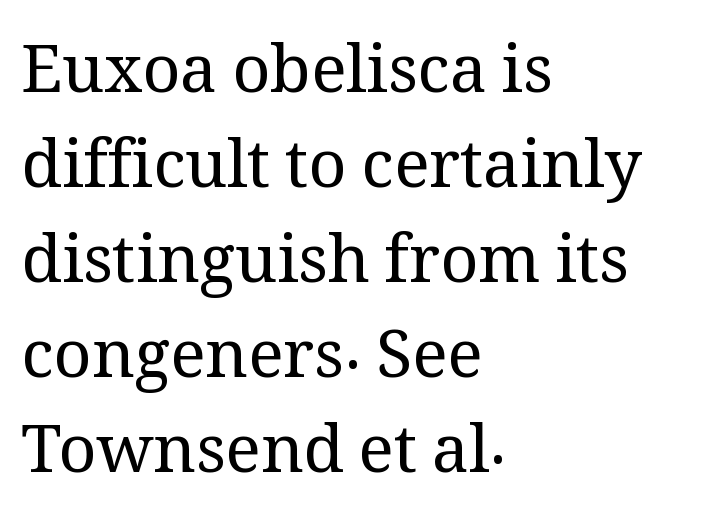
{"serif": "yes", "italic": "no", "bold": "no", "weight": "regular", "width": "normal", "stroke_contrast": "medium", "x_height": "medium", "monospaced": "no", "underline": "no", "align": "left", "line_spacing": "normal", "line_spacing_ratio": 1.44, "letter_spacing": "normal", "letter_spacing_em": 0.0, "glyph_px": 66}
